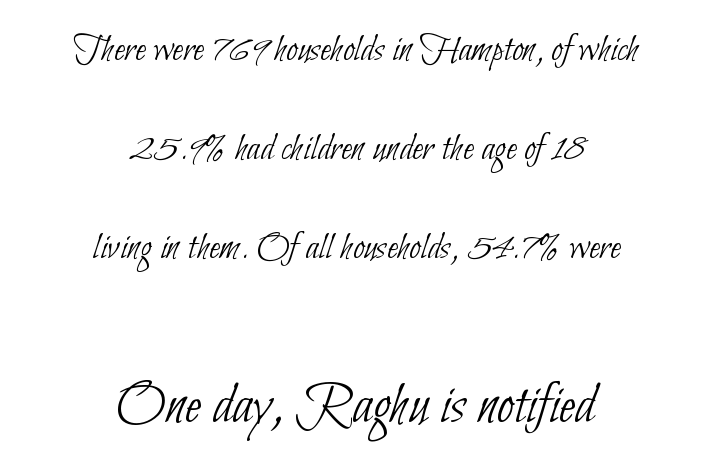
The image shows 60 px thin, condensed sans-serif type; set centered, loose line spacing (2.47x), normal letter spacing, not underlined; the second (bottom) block is 1.5x larger; low stroke contrast and a small x-height.
